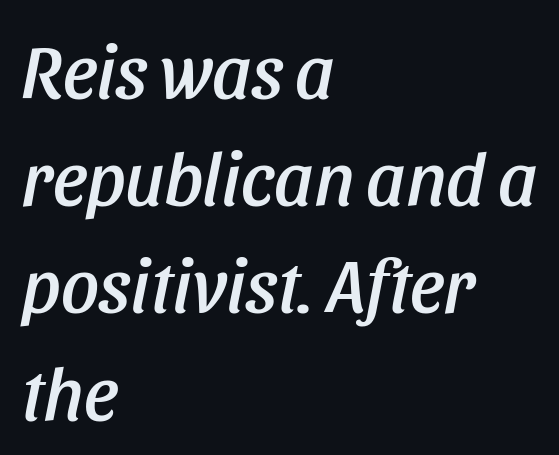
{"italic": "yes", "lean": "right", "slant_degrees": 11, "width": "condensed", "stroke_contrast": "low", "x_height": "large", "monospaced": "no", "underline": "no", "align": "left", "line_spacing": "normal", "line_spacing_ratio": 1.43, "letter_spacing": "normal", "letter_spacing_em": 0.0, "glyph_px": 75}
